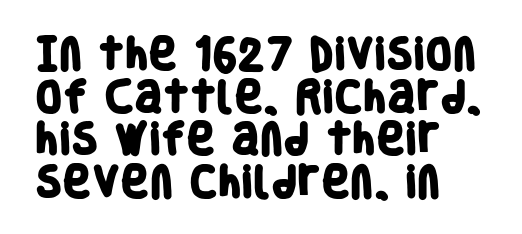
{"serif": "no", "bold": "yes", "weight": "heavy", "width": "condensed", "stroke_contrast": "low", "x_height": "large", "monospaced": "no", "underline": "no", "align": "left", "line_spacing_ratio": 1.22, "letter_spacing": "normal", "letter_spacing_em": 0.0, "glyph_px": 35}
